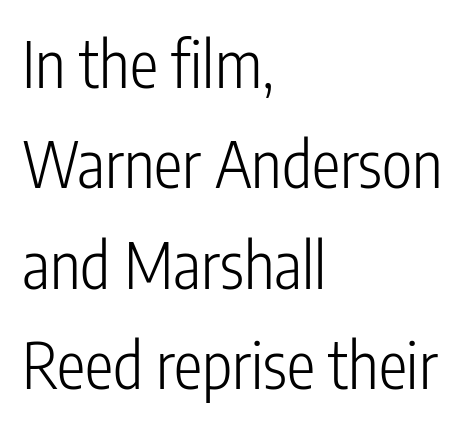
Q: Is the text bold? A: No.
Q: Is the text italic (slanted)? A: No, it is upright.
Q: Is the typeface a serif or a sans-serif typeface? A: Sans-serif.
Q: Is the text underlined? A: No.
Q: How is the paragraph aligned? A: Left-aligned.
Q: Is the spacing between letters normal or unusually wide? A: Normal.
Q: Is the spacing between lines tight, normal or loose? A: Normal.
Q: Width (condensed, normal, or wide)? A: Condensed.
Q: Stroke contrast? A: Low.
Q: x-height? A: Medium.
Q: Monospaced? A: No.
